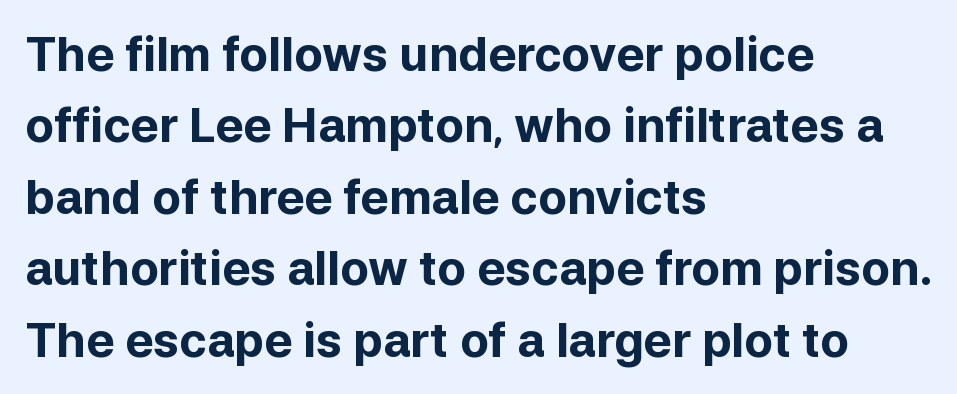
{"serif": "no", "italic": "no", "bold": "yes", "weight": "bold", "width": "normal", "stroke_contrast": "low", "x_height": "medium", "monospaced": "no", "underline": "no", "align": "left", "line_spacing": "normal", "line_spacing_ratio": 1.52, "letter_spacing": "normal", "letter_spacing_em": 0.0, "glyph_px": 47}
